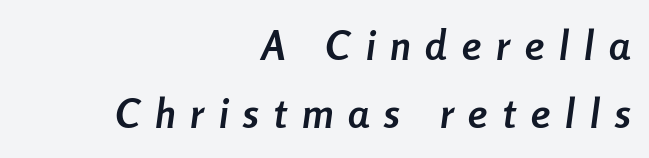
Each new line begins a customary step beneath the previous one. Look at the stroke-to-counter ratio: heavy, a bold. Letter spacing: wide. Leftover space on each line is placed entirely before the opening word. Designer's note — italics engaged. Proportional: the letters do not fall into vertical columns.
